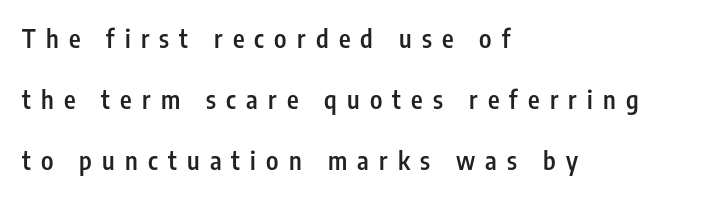
{"italic": "no", "bold": "semi", "underline": "no", "align": "left", "line_spacing": "loose", "line_spacing_ratio": 2.45, "letter_spacing": "wide", "letter_spacing_em": 0.41, "glyph_px": 25}
